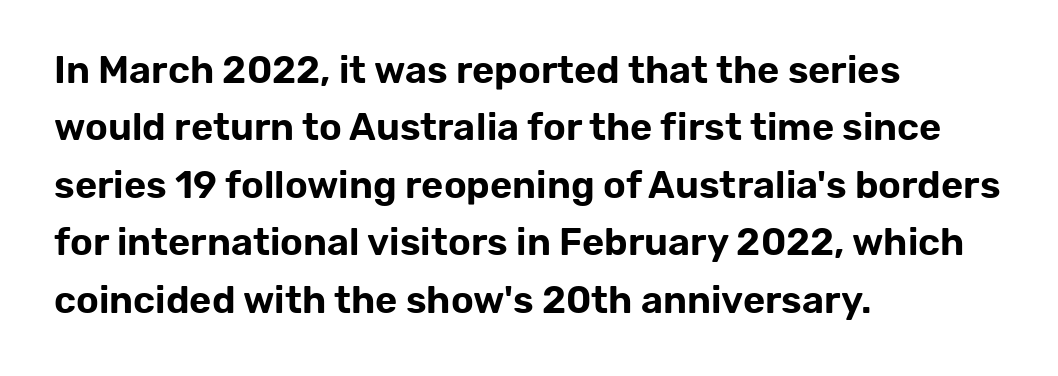
The designer went with a sans here, leaving each stem footless. If you drew a line through each stem, it would be perfectly vertical. Does extra space separate the letters? No, they use regular spacing. Leftover space on each line is placed entirely after the last word. The block of text has a typical density, with ordinary space between rows.
